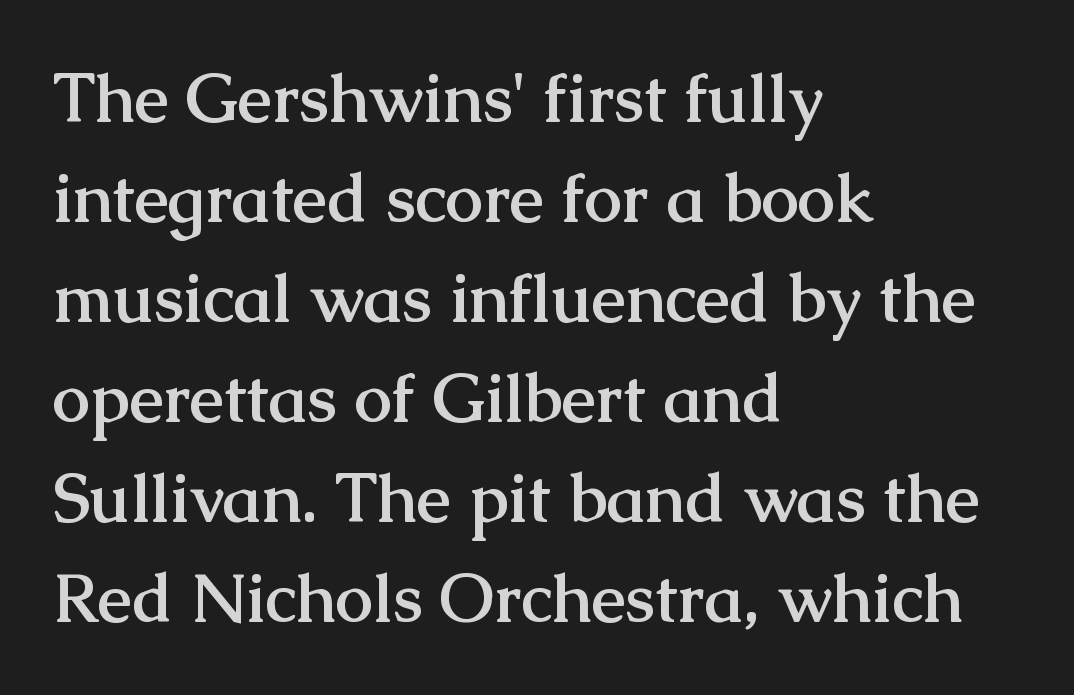
Q: Is the text bold? A: Yes.
Q: Is the text italic (slanted)? A: No, it is upright.
Q: Is the typeface a serif or a sans-serif typeface? A: Serif.
Q: Is the text underlined? A: No.
Q: How is the paragraph aligned? A: Left-aligned.
Q: Is the spacing between letters normal or unusually wide? A: Normal.
Q: Is the spacing between lines tight, normal or loose? A: Normal.
Q: Width (condensed, normal, or wide)? A: Normal.
Q: Stroke contrast? A: Medium.
Q: x-height? A: Medium.
Q: Monospaced? A: No.
